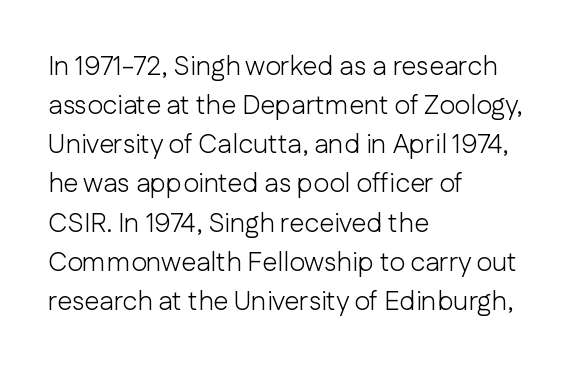
Q: Is the text bold? A: No.
Q: Is the text italic (slanted)? A: No, it is upright.
Q: Is the text underlined? A: No.
Q: How is the paragraph aligned? A: Left-aligned.
Q: Is the spacing between letters normal or unusually wide? A: Normal.
Q: Is the spacing between lines tight, normal or loose? A: Normal.
